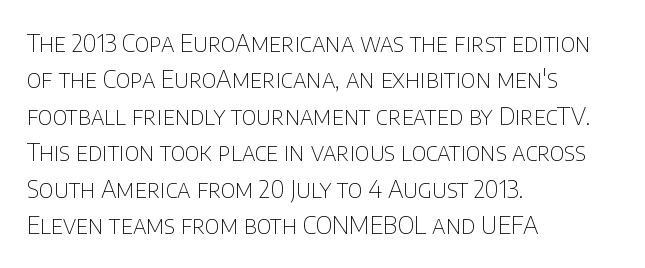
{"italic": "no", "bold": "no", "underline": "no", "align": "left", "line_spacing": "normal", "line_spacing_ratio": 1.52, "letter_spacing": "normal", "letter_spacing_em": 0.0, "glyph_px": 24}
